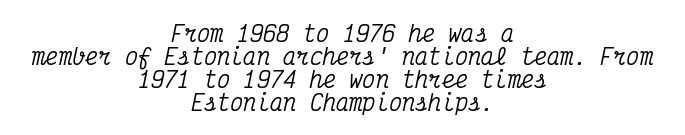
Q: Is the text italic (slanted)? A: Yes, it leans right by about 12 degrees.
Q: Is the text underlined? A: No.
Q: How is the paragraph aligned? A: Centered.
Q: Is the spacing between letters normal or unusually wide? A: Normal.
Q: Is the spacing between lines tight, normal or loose? A: Tight.
